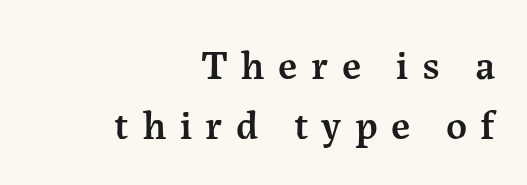
Q: Is the text bold? A: Semi-bold.
Q: Is the text italic (slanted)? A: No, it is upright.
Q: Is the typeface a serif or a sans-serif typeface? A: Serif.
Q: Is the text underlined? A: No.
Q: How is the paragraph aligned? A: Right-aligned.
Q: Is the spacing between letters normal or unusually wide? A: Unusually wide.
Q: Is the spacing between lines tight, normal or loose? A: Normal.
Q: Width (condensed, normal, or wide)? A: Normal.
Q: Stroke contrast? A: Medium.
Q: x-height? A: Medium.
Q: Monospaced? A: No.
